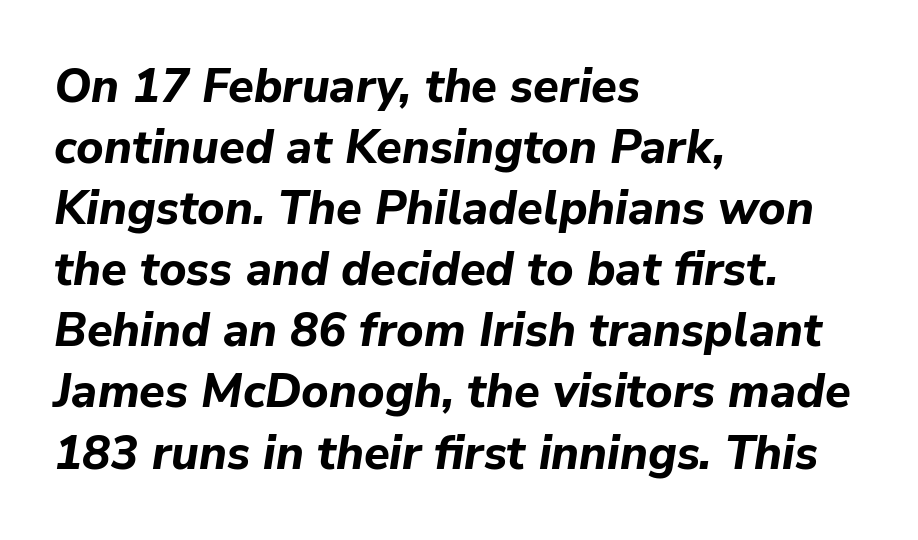
Q: Is the text bold? A: Yes.
Q: Is the text italic (slanted)? A: Yes, it leans right by about 9 degrees.
Q: Is the text underlined? A: No.
Q: How is the paragraph aligned? A: Left-aligned.
Q: Is the spacing between letters normal or unusually wide? A: Normal.
Q: Is the spacing between lines tight, normal or loose? A: Normal.
Q: Width (condensed, normal, or wide)? A: Normal.
Q: Stroke contrast? A: Low.
Q: x-height? A: Medium.
Q: Monospaced? A: No.
